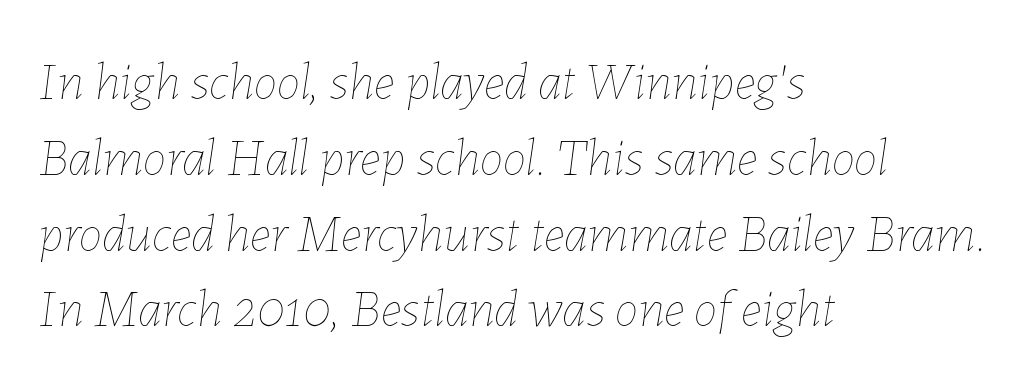
The setting favours the left margin, as ordinary paragraphs usually do. What stands out about the letter spacing? Nothing — it is the standard amount. The specimen reads as italic at a glance. The passage shown is typed in a proportional face where columns would drift. Check under the words: just untouched page. In terms of leading, this rendering sits right in the middle.
